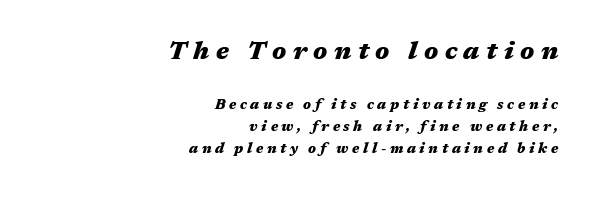
The image shows 25 px bold type, italic (leaning right); set right-aligned, normal line spacing (1.54x), unusually wide letter spacing (+0.26 em), not underlined; the first (top) block is 1.79x larger.
